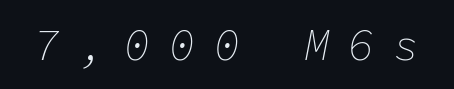
{"italic": "yes", "lean": "right", "slant_degrees": 11, "bold": "no", "weight": "thin", "width": "normal", "stroke_contrast": "low", "x_height": "medium", "monospaced": "yes", "underline": "no", "letter_spacing": "wide", "letter_spacing_em": 0.42, "glyph_px": 44}
